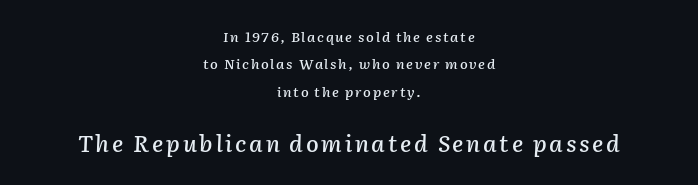
{"italic": "yes", "lean": "right", "slant_degrees": 2, "underline": "no", "align": "center", "line_spacing": "loose", "line_spacing_ratio": 1.95, "larger_block": "second", "size_ratio": 1.64, "glyph_px": 23}
